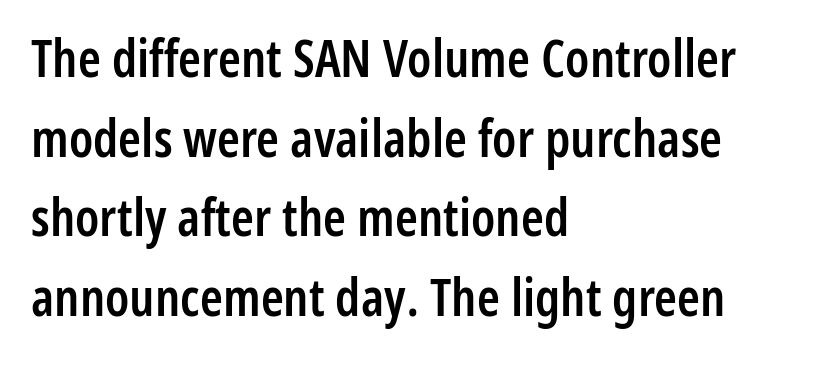
Caption: standard tracking, unaltered. No word sits above an underline. This is the regular roman posture of the typeface. Look at the stroke-to-counter ratio: somewhat heavy, a semibold. Proportional: the letters do not fall into vertical columns. Typographically, this falls in the sans-serif category.
